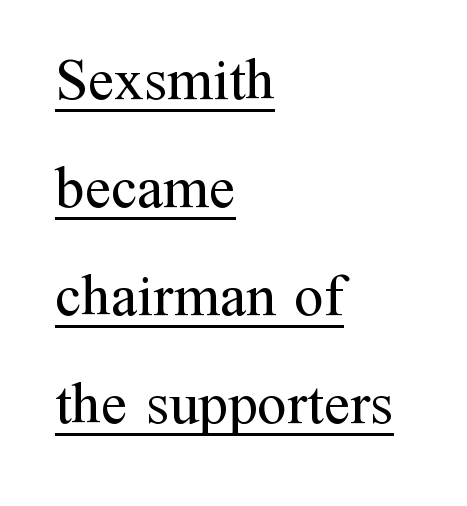
The image shows 59 px regular-weight serif type, upright; set left-aligned, line spacing 1.83x, normal letter spacing, underlined; medium stroke contrast and a medium x-height.
